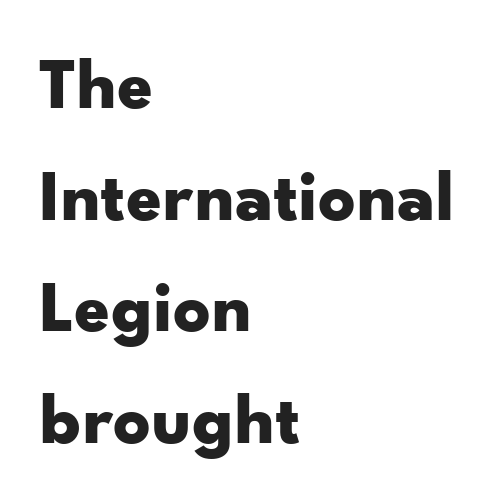
Honestly, the row spacing looks completely unremarkable. A student would call this left alignment; a typographer would say flush left, rag right. The passage shown is typed in a proportional face where columns would drift. Thick stems and heavy bowls — unmistakably bold. The space directly below the letters is spotless.
